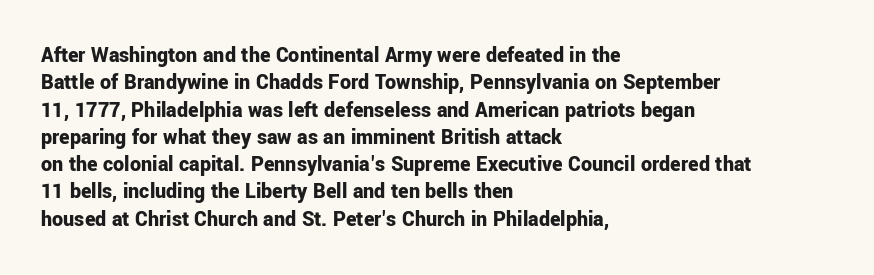
Q: Is the text bold? A: Yes.
Q: Is the text italic (slanted)? A: No, it is upright.
Q: Is the text underlined? A: No.
Q: How is the paragraph aligned? A: Left-aligned.
Q: Is the spacing between letters normal or unusually wide? A: Normal.
